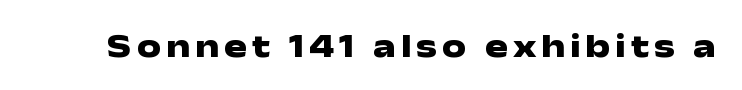
Q: Is the text bold? A: Yes.
Q: Is the text italic (slanted)? A: No, it is upright.
Q: Is the typeface a serif or a sans-serif typeface? A: Sans-serif.
Q: Is the text underlined? A: No.
Q: Width (condensed, normal, or wide)? A: Wide.
Q: Stroke contrast? A: Low.
Q: x-height? A: Medium.
Q: Monospaced? A: No.
